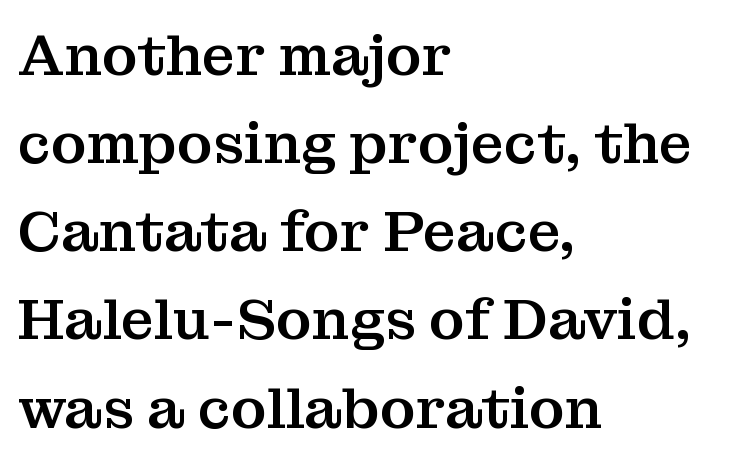
{"serif": "yes", "italic": "no", "width": "normal", "stroke_contrast": "medium", "x_height": "medium", "monospaced": "no", "underline": "no", "align": "left", "line_spacing": "normal", "line_spacing_ratio": 1.52, "letter_spacing": "normal", "letter_spacing_em": 0.0, "glyph_px": 58}
